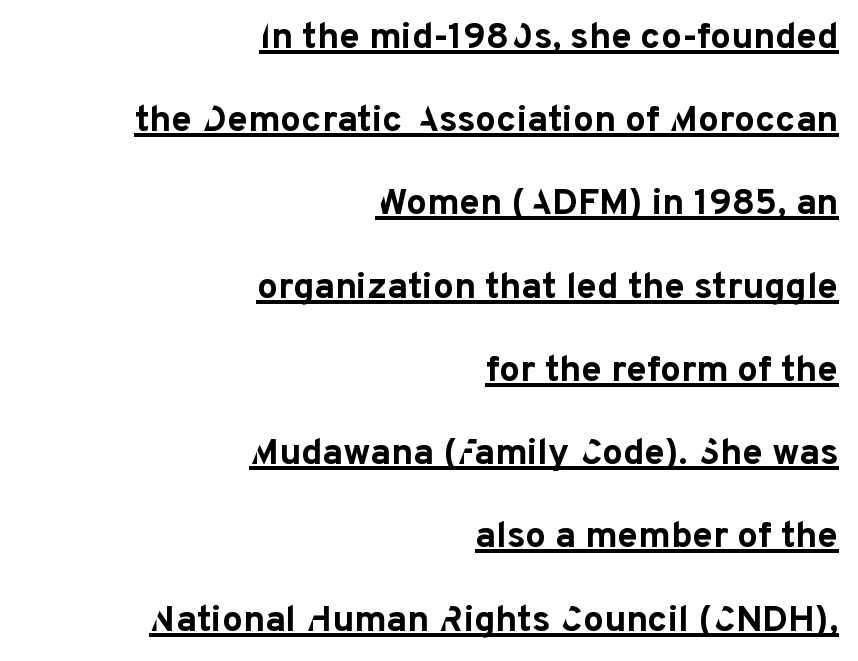
The image shows 37 px bold sans-serif type, upright; set right-aligned, loose line spacing (2.25x), normal letter spacing, underlined; low stroke contrast and a medium x-height.
